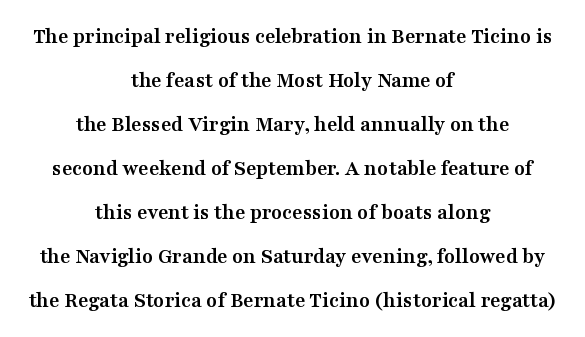
The image shows 22 px bold type, upright; set centered, loose line spacing (2.0x), normal letter spacing, not underlined.
